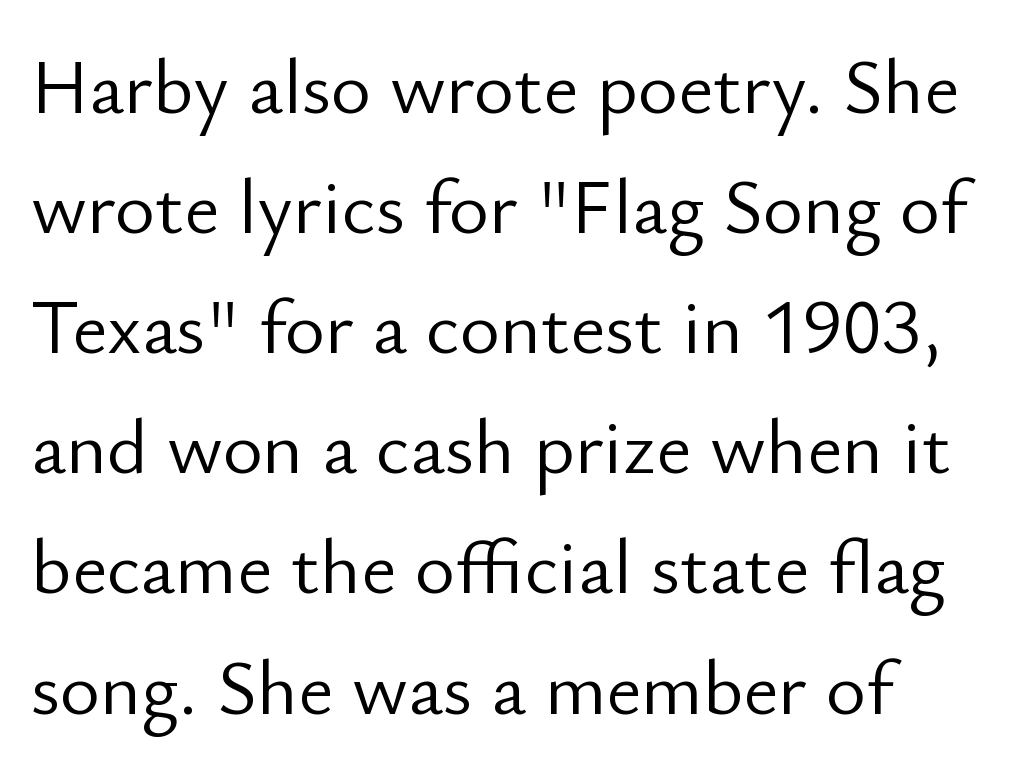
{"serif": "no", "italic": "no", "bold": "no", "weight": "light", "width": "normal", "stroke_contrast": "low", "x_height": "small", "monospaced": "no", "underline": "no", "align": "left", "line_spacing": "normal", "line_spacing_ratio": 1.56, "letter_spacing": "normal", "letter_spacing_em": 0.0, "glyph_px": 77}
